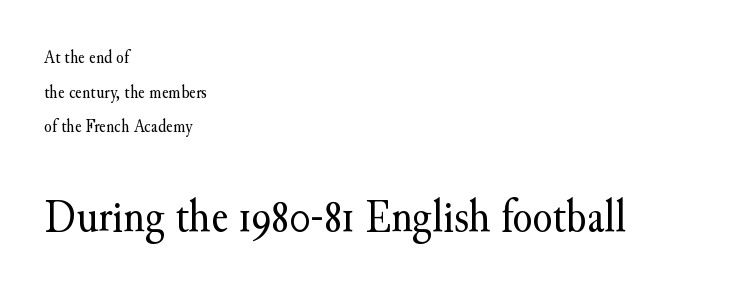
A great deal of white space separates one row of letters from the next. Quick note: not italic, upright. The emphasis by scale lands on block number two, below. Compared with typical body copy, the letter spacing here is the same.
